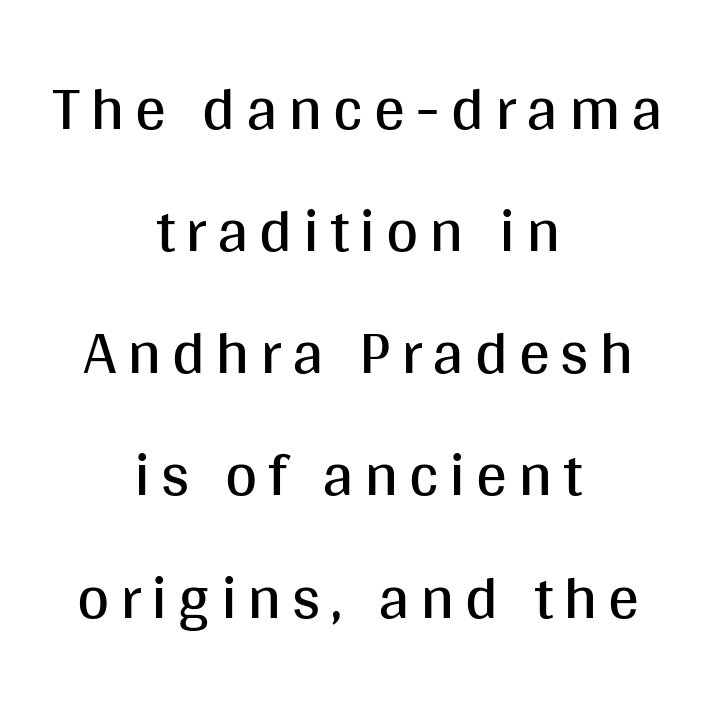
Only glyphs here, with clear space below each row. One glance says open: line gaps are wider than usual. The face looks like a standard text weight, possibly lighter. Proportional: the letters do not fall into vertical columns. A typesetter would label this face a sans.
